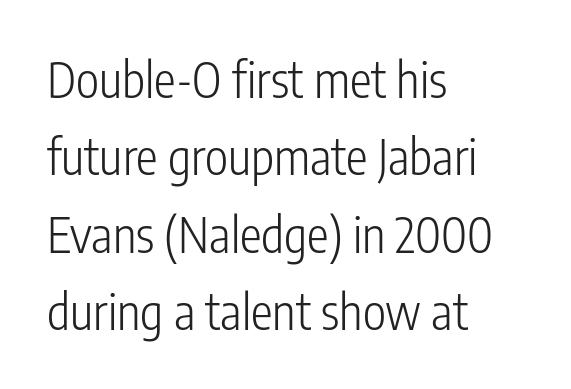
The image shows 49 px light, condensed sans-serif type, upright; set left-aligned, normal line spacing (1.58x), normal letter spacing, not underlined; low stroke contrast and a medium x-height.
